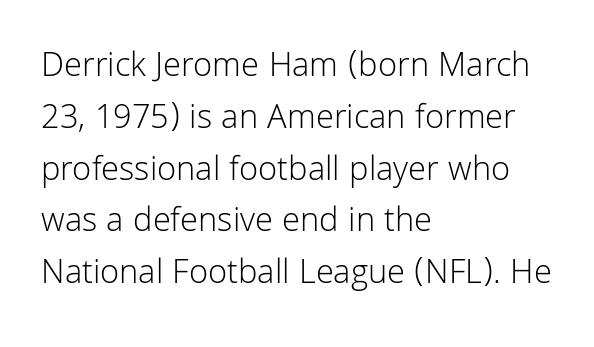
Unbolded letterforms with no extra heft. The face used here is a sans, in the tradition of grotesques and geometrics. Is this a fixed-width face? No — the glyphs have proportional, varying widths. Quick note: not italic, upright. Characters follow at the spacing the type designer built in.
